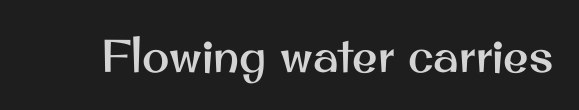
Nobody drew a line under any word here. Is the letter spacing exaggerated? No — it looks like the ordinary default. Unlike a traditional serif, this face leaves its strokes unadorned. Ordinary non-slanted type is in use.
